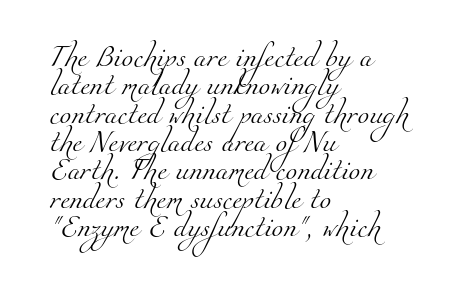
The image shows 21 px text type; set left-aligned, normal line spacing (1.35x), normal letter spacing, not underlined.
